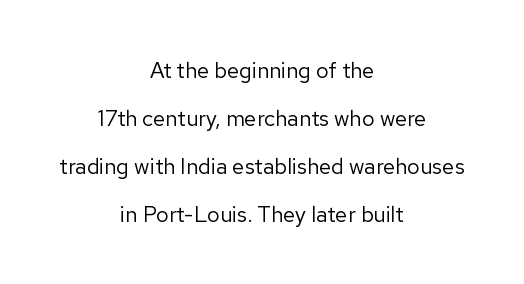
{"italic": "no", "bold": "no", "underline": "no", "align": "center", "line_spacing": "loose", "line_spacing_ratio": 2.18, "letter_spacing": "normal", "letter_spacing_em": 0.0, "glyph_px": 22}
